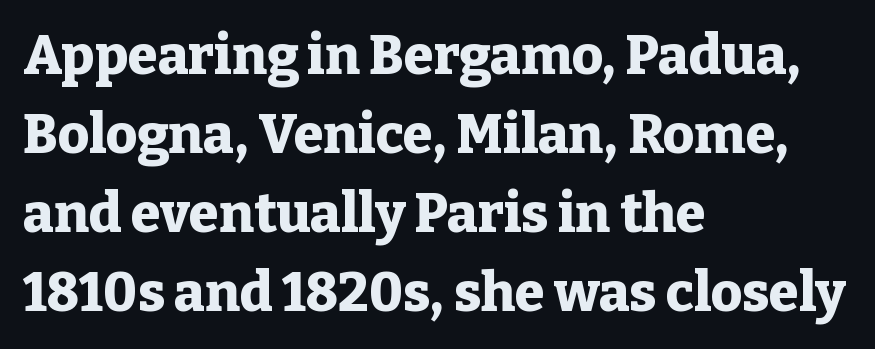
Q: Is the text bold? A: Yes.
Q: Is the text italic (slanted)? A: No, it is upright.
Q: Is the typeface a serif or a sans-serif typeface? A: Serif.
Q: Is the text underlined? A: No.
Q: How is the paragraph aligned? A: Left-aligned.
Q: Is the spacing between letters normal or unusually wide? A: Normal.
Q: Is the spacing between lines tight, normal or loose? A: Normal.
Q: Width (condensed, normal, or wide)? A: Normal.
Q: Stroke contrast? A: Low.
Q: x-height? A: Medium.
Q: Monospaced? A: No.
